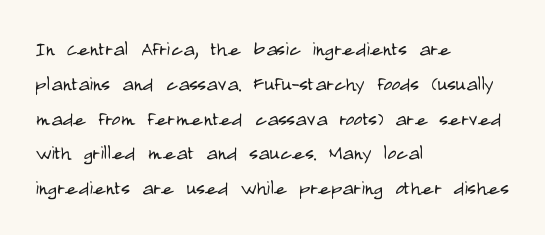
The image shows 24 px text type, upright; set left-aligned, normal line spacing (1.45x), normal letter spacing, not underlined.
